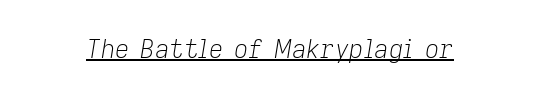
The image shows 25 px text type, italic (leaning right); set normal letter spacing, underlined.
